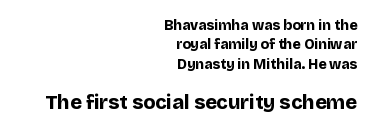
{"italic": "no", "bold": "yes", "underline": "no", "align": "right", "line_spacing": "normal", "line_spacing_ratio": 1.39, "letter_spacing": "normal", "letter_spacing_em": 0.0, "larger_block": "second", "size_ratio": 1.43, "glyph_px": 20}
